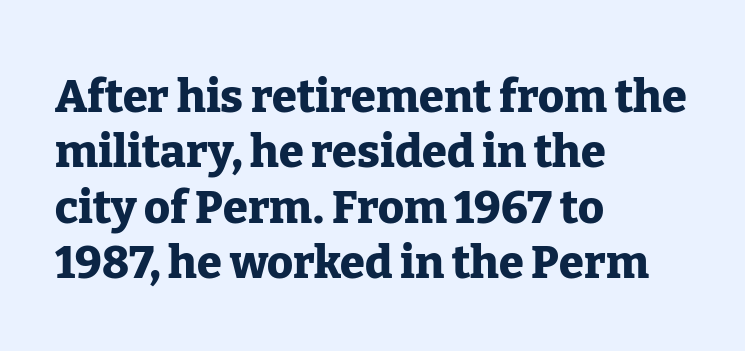
The image shows 45 px heavy serif type, upright; set left-aligned, line spacing 1.23x, normal letter spacing, not underlined; low stroke contrast and a medium x-height.
